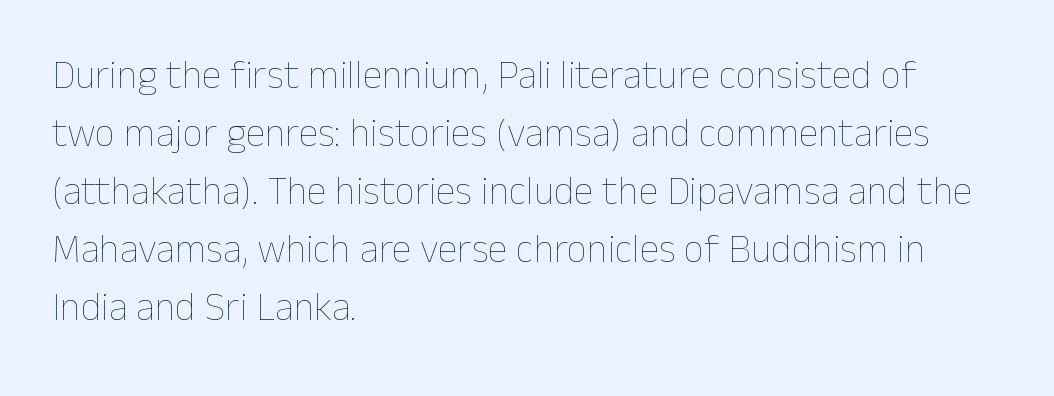
The image shows 40 px thin type, upright; set left-aligned, normal line spacing (1.45x), normal letter spacing, not underlined; low stroke contrast and a medium x-height.
